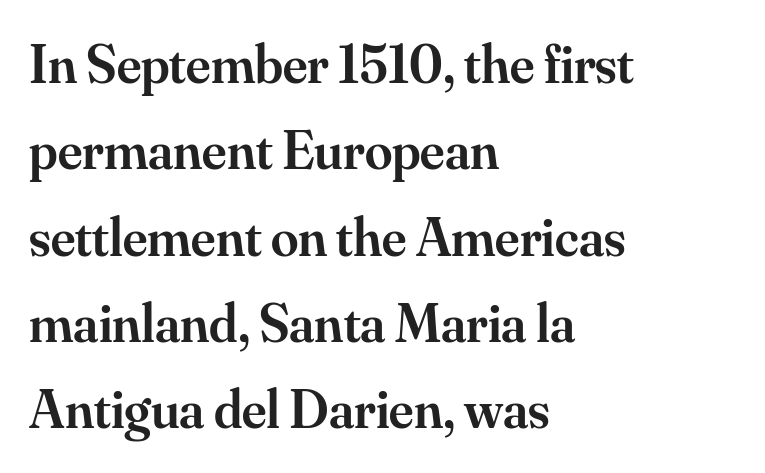
The image shows 55 px semibold serif type, upright; set left-aligned, normal line spacing (1.57x), normal letter spacing, not underlined; medium stroke contrast and a small x-height.
